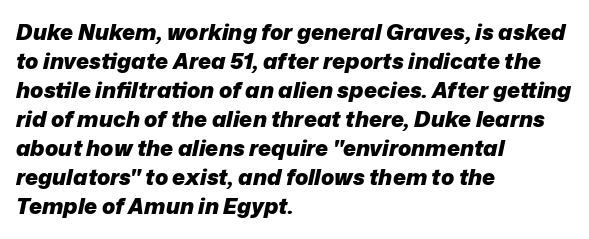
The image shows 22 px bold type, italic (leaning right); set left-aligned, normal line spacing (1.32x), normal letter spacing, not underlined.
